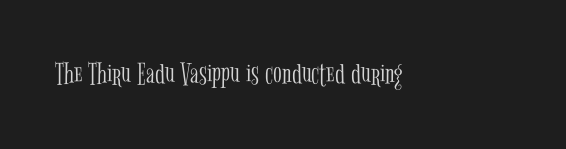
The image shows 32 px light, condensed serif type, upright; set normal letter spacing, not underlined; low stroke contrast and a medium x-height.
